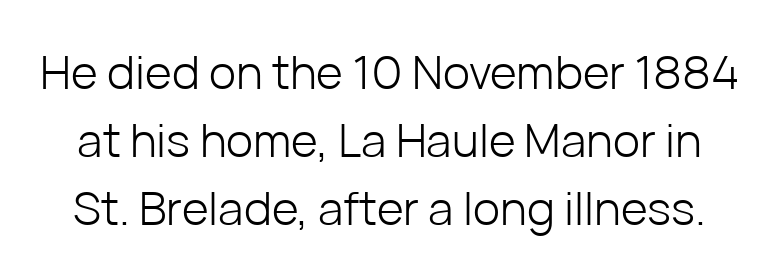
Q: Is the text bold? A: No.
Q: Is the text italic (slanted)? A: No, it is upright.
Q: Is the typeface a serif or a sans-serif typeface? A: Sans-serif.
Q: Is the text underlined? A: No.
Q: Is the spacing between letters normal or unusually wide? A: Normal.
Q: Is the spacing between lines tight, normal or loose? A: Normal.
Q: Width (condensed, normal, or wide)? A: Normal.
Q: Stroke contrast? A: Low.
Q: x-height? A: Medium.
Q: Monospaced? A: No.
